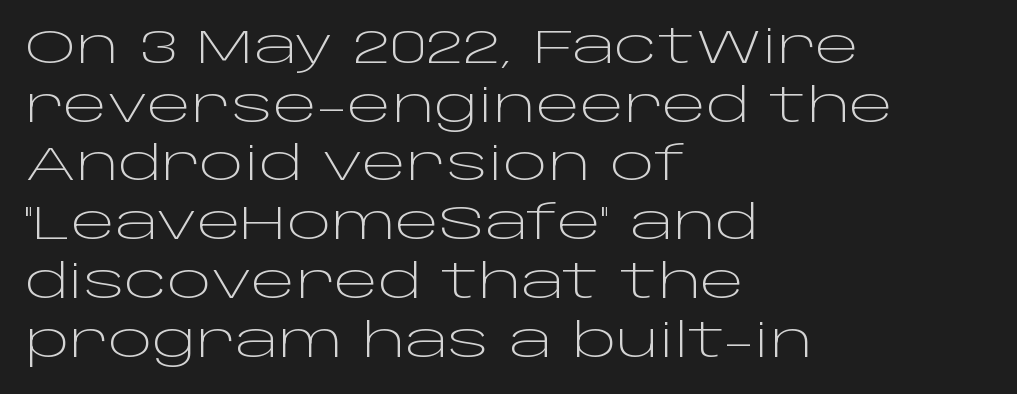
{"serif": "no", "italic": "no", "bold": "no", "weight": "light", "width": "wide", "stroke_contrast": "low", "x_height": "large", "monospaced": "no", "underline": "no", "align": "left", "line_spacing": "normal", "line_spacing_ratio": 1.25, "letter_spacing": "normal", "letter_spacing_em": 0.0, "glyph_px": 47}
